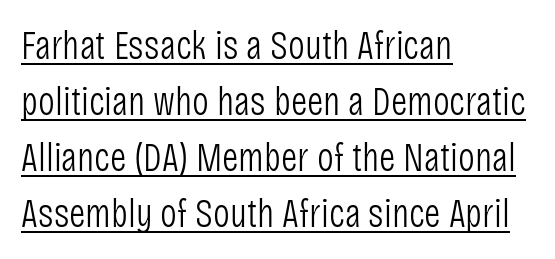
The image shows 40 px light, condensed sans-serif type, upright; set left-aligned, normal line spacing (1.4x), normal letter spacing, underlined; low stroke contrast and a large x-height.
